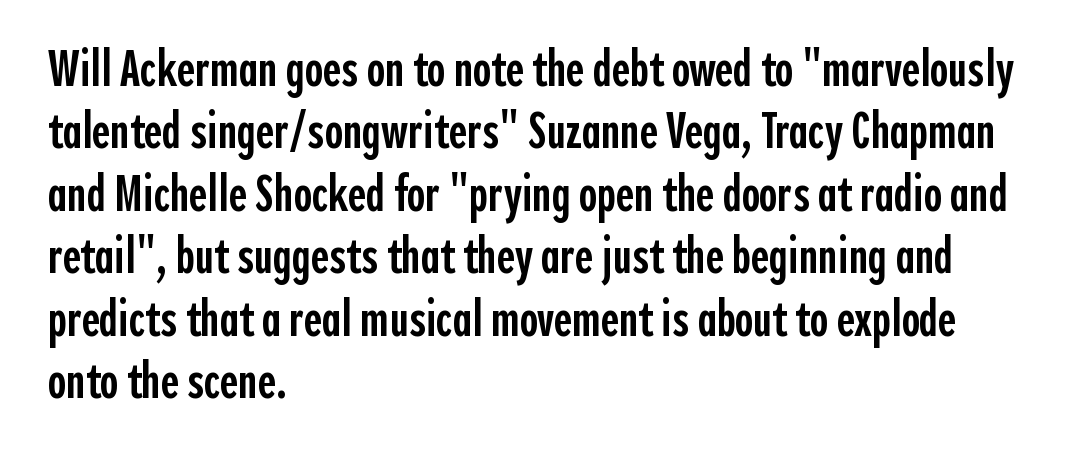
Q: Is the text bold? A: Semi-bold.
Q: Is the text italic (slanted)? A: No, it is upright.
Q: Is the typeface a serif or a sans-serif typeface? A: Sans-serif.
Q: Is the text underlined? A: No.
Q: How is the paragraph aligned? A: Left-aligned.
Q: Is the spacing between letters normal or unusually wide? A: Normal.
Q: Is the spacing between lines tight, normal or loose? A: Normal.
Q: Width (condensed, normal, or wide)? A: Condensed.
Q: x-height? A: Medium.
Q: Monospaced? A: No.
